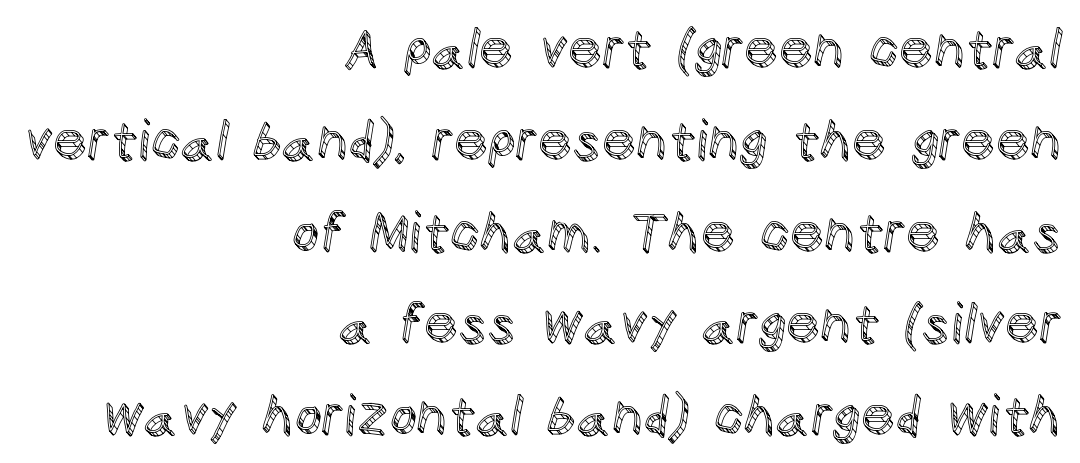
{"width": "normal", "x_height": "large", "monospaced": "no", "underline": "no", "align": "right", "line_spacing": "normal", "line_spacing_ratio": 1.7, "letter_spacing": "normal", "letter_spacing_em": 0.0, "glyph_px": 54}
